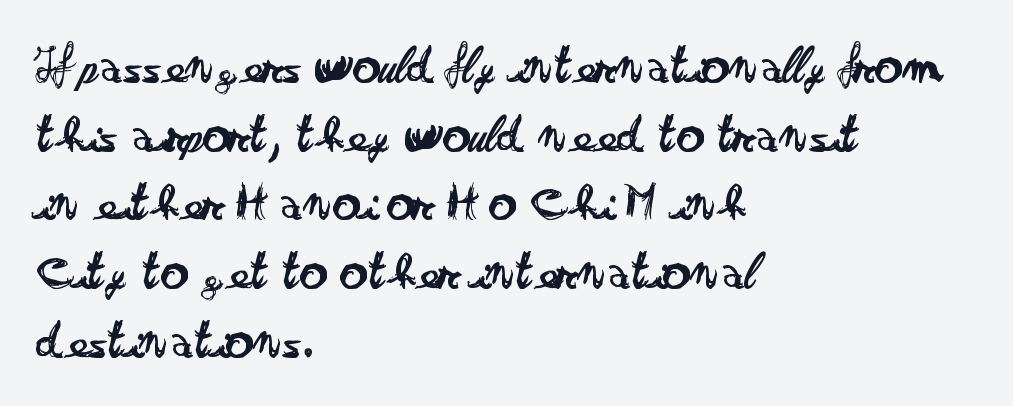
The image shows 55 px regular-weight, wide sans-serif type, upright; set left-aligned, normal line spacing (1.25x), normal letter spacing, not underlined; low stroke contrast and a small x-height.
